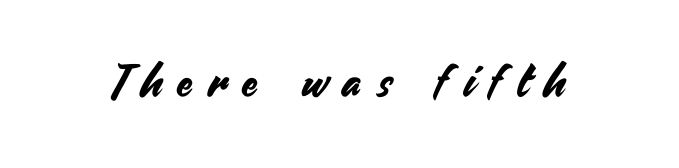
{"serif": "no", "width": "normal", "stroke_contrast": "medium", "x_height": "small", "monospaced": "no", "underline": "no", "letter_spacing": "wide", "letter_spacing_em": 0.35, "glyph_px": 45}
